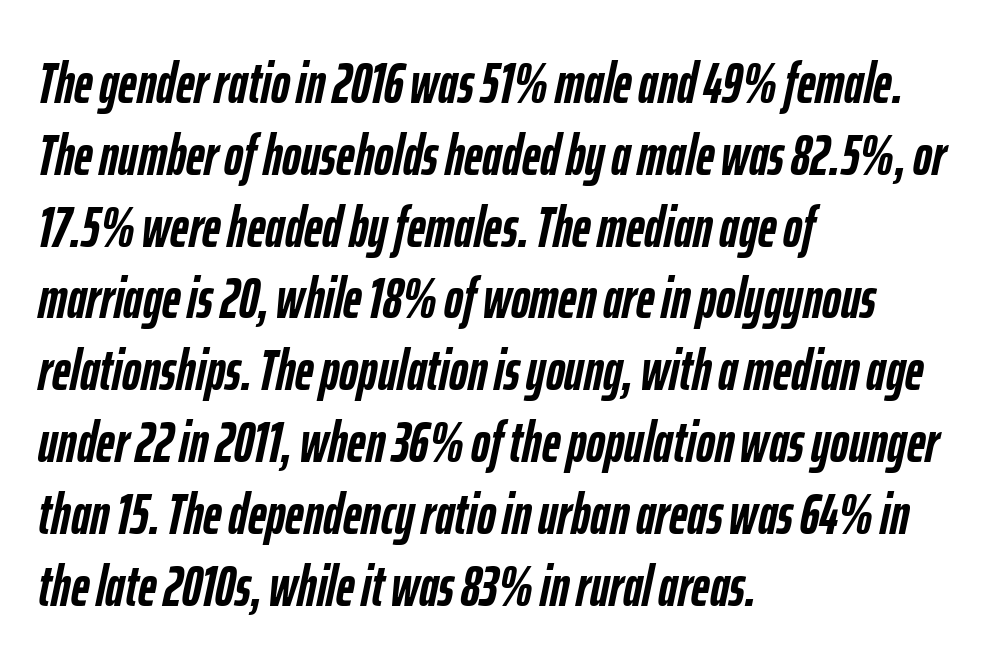
The font's italic variant was chosen for this text. Only glyphs here, with clear space below each row. Proportional: the letters do not fall into vertical columns. A typesetter would call this zero additional tracking.
